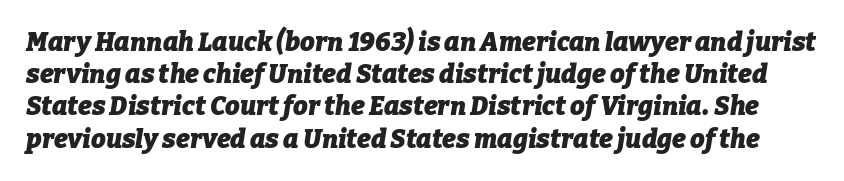
The image shows 26 px bold type, italic (leaning right); set line spacing 1.24x, normal letter spacing, not underlined.
